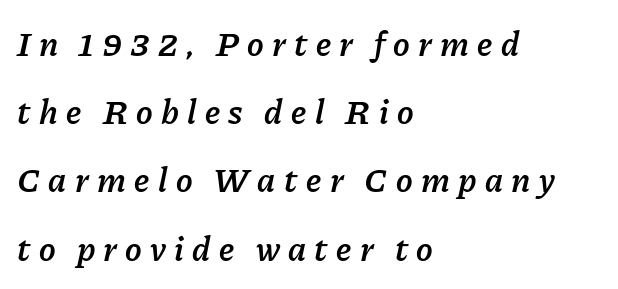
{"italic": "yes", "lean": "right", "slant_degrees": 11, "bold": "semi", "weight": "semibold", "width": "normal", "stroke_contrast": "low", "x_height": "medium", "monospaced": "no", "underline": "no", "align": "left", "line_spacing": "loose", "line_spacing_ratio": 1.95, "letter_spacing": "wide", "letter_spacing_em": 0.24, "glyph_px": 35}
